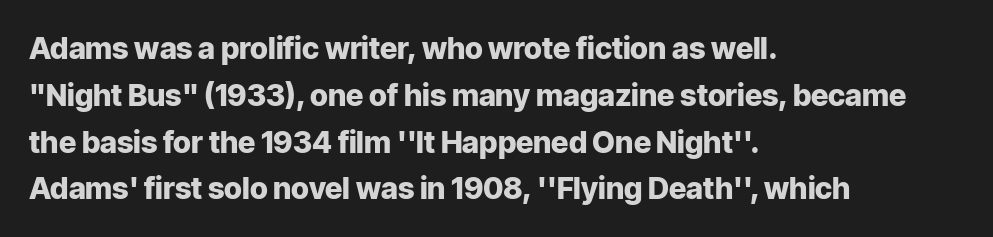
Q: Is the text bold? A: Yes.
Q: Is the text italic (slanted)? A: No, it is upright.
Q: Is the typeface a serif or a sans-serif typeface? A: Sans-serif.
Q: Is the text underlined? A: No.
Q: How is the paragraph aligned? A: Left-aligned.
Q: Is the spacing between letters normal or unusually wide? A: Normal.
Q: Is the spacing between lines tight, normal or loose? A: Normal.
Q: Width (condensed, normal, or wide)? A: Normal.
Q: Stroke contrast? A: Low.
Q: x-height? A: Medium.
Q: Monospaced? A: No.
